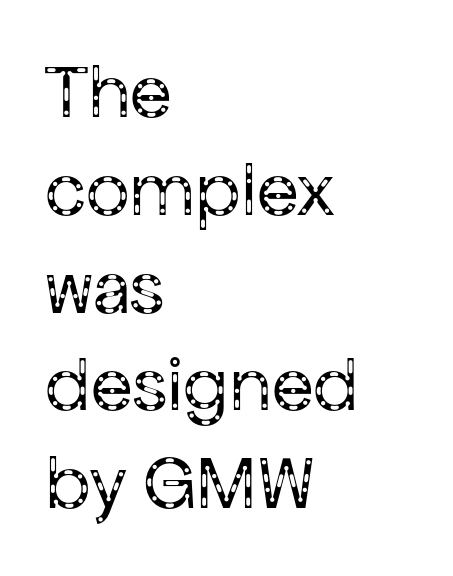
The space between consecutive lines is moderate. Quick note: not italic, upright. The font sits on the lighter half of the weight spectrum, regular included. Spacing verdict: proportional, widths tailored to each character. The glyphs in this specimen are sans serif.
